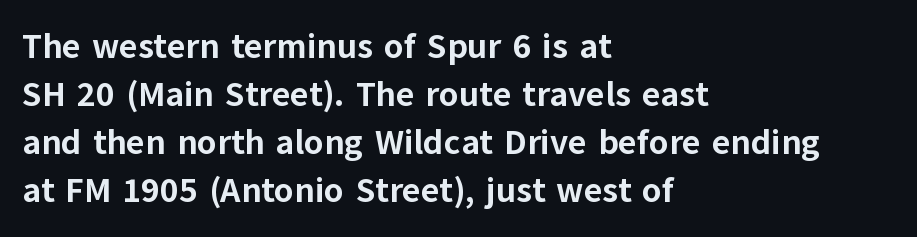
Q: Is the text bold? A: Yes.
Q: Is the text italic (slanted)? A: No, it is upright.
Q: Is the typeface a serif or a sans-serif typeface? A: Sans-serif.
Q: Is the text underlined? A: No.
Q: How is the paragraph aligned? A: Left-aligned.
Q: Is the spacing between letters normal or unusually wide? A: Normal.
Q: Is the spacing between lines tight, normal or loose? A: Normal.
Q: Width (condensed, normal, or wide)? A: Normal.
Q: Stroke contrast? A: Low.
Q: x-height? A: Medium.
Q: Monospaced? A: No.
